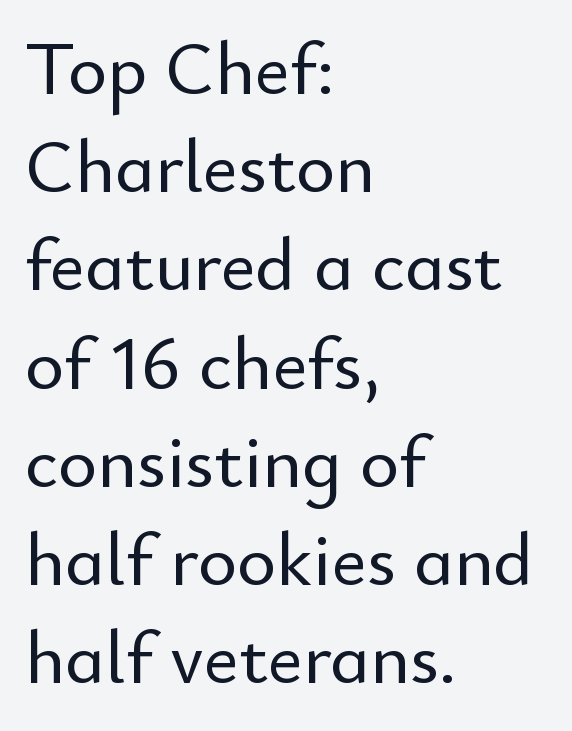
The passage shown has conventional tracking throughout. The lines are quadded left. The typeface chosen for these lines omits serifs. Here the designer chose a conventional face with non-uniform glyph widths. Tall strokes in this sample are plumb rather than angled.
